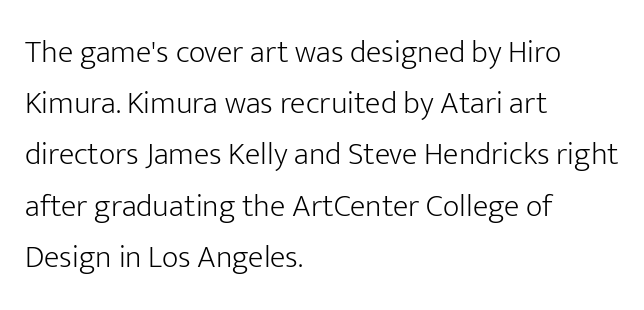
The space between consecutive lines is moderate. Look at the bottom of the vertical strokes: they stop flat, with no serifs. Horizontally, the lines are justified to the leading edge only. Do the characters align in a grid? No, the font is proportional.
